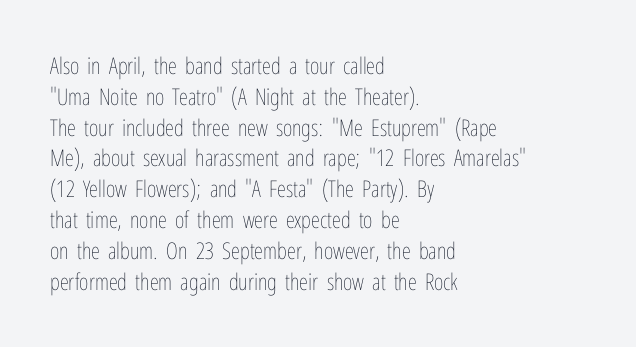
{"italic": "no", "bold": "no", "underline": "no", "align": "left", "line_spacing": "normal", "line_spacing_ratio": 1.34, "letter_spacing": "normal", "letter_spacing_em": 0.0, "glyph_px": 23}
